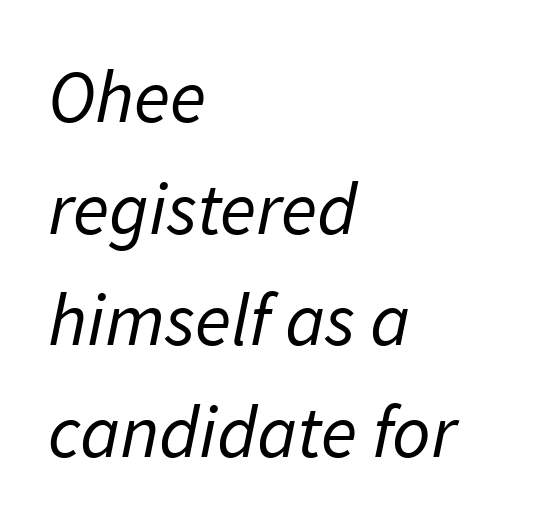
Q: Is the text bold? A: No.
Q: Is the typeface a serif or a sans-serif typeface? A: Sans-serif.
Q: Is the text underlined? A: No.
Q: How is the paragraph aligned? A: Left-aligned.
Q: Is the spacing between letters normal or unusually wide? A: Normal.
Q: Is the spacing between lines tight, normal or loose? A: Normal.
Q: Width (condensed, normal, or wide)? A: Normal.
Q: Stroke contrast? A: Low.
Q: x-height? A: Medium.
Q: Monospaced? A: No.
